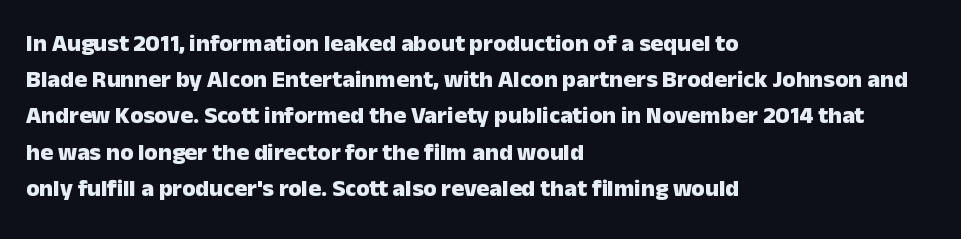
{"italic": "no", "bold": "yes", "underline": "no", "align": "left", "line_spacing": "normal", "line_spacing_ratio": 1.51, "letter_spacing": "normal", "letter_spacing_em": 0.0, "glyph_px": 24}
